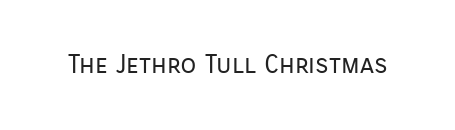
{"italic": "no", "bold": "no", "underline": "no", "letter_spacing": "normal", "letter_spacing_em": 0.0, "glyph_px": 26}
